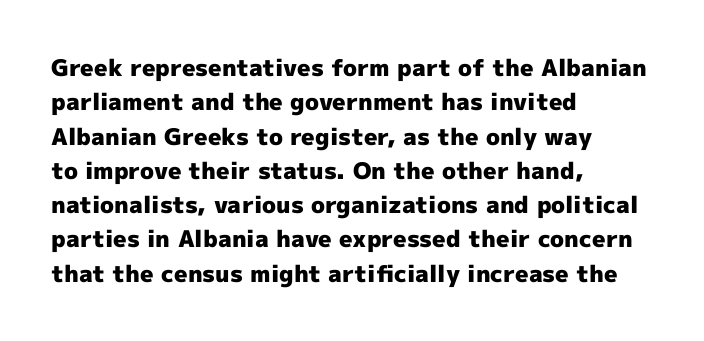
Q: Is the text bold? A: Yes.
Q: Is the text italic (slanted)? A: No, it is upright.
Q: Is the text underlined? A: No.
Q: How is the paragraph aligned? A: Left-aligned.
Q: Is the spacing between letters normal or unusually wide? A: Normal.
Q: Is the spacing between lines tight, normal or loose? A: Normal.
